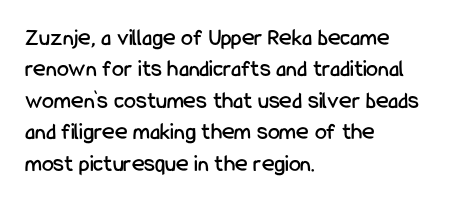
Q: Is the text italic (slanted)? A: No, it is upright.
Q: Is the text underlined? A: No.
Q: How is the paragraph aligned? A: Left-aligned.
Q: Is the spacing between letters normal or unusually wide? A: Normal.
Q: Is the spacing between lines tight, normal or loose? A: Normal.
